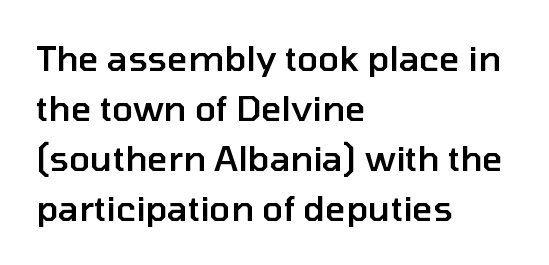
Q: Is the text bold? A: Semi-bold.
Q: Is the text italic (slanted)? A: No, it is upright.
Q: Is the typeface a serif or a sans-serif typeface? A: Sans-serif.
Q: Is the text underlined? A: No.
Q: How is the paragraph aligned? A: Left-aligned.
Q: Is the spacing between letters normal or unusually wide? A: Normal.
Q: Is the spacing between lines tight, normal or loose? A: Normal.
Q: Width (condensed, normal, or wide)? A: Normal.
Q: Stroke contrast? A: Low.
Q: x-height? A: Medium.
Q: Monospaced? A: No.
